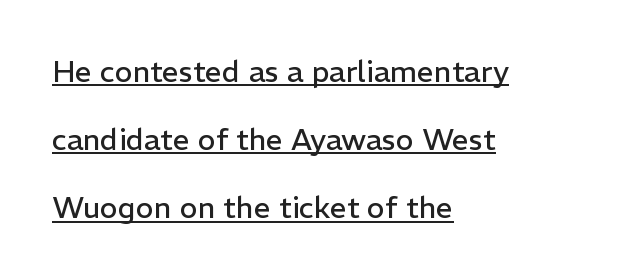
Q: Is the text bold? A: No.
Q: Is the text italic (slanted)? A: No, it is upright.
Q: Is the typeface a serif or a sans-serif typeface? A: Sans-serif.
Q: Is the text underlined? A: Yes.
Q: How is the paragraph aligned? A: Left-aligned.
Q: Is the spacing between letters normal or unusually wide? A: Normal.
Q: Is the spacing between lines tight, normal or loose? A: Loose.
Q: Width (condensed, normal, or wide)? A: Normal.
Q: Stroke contrast? A: Low.
Q: x-height? A: Medium.
Q: Monospaced? A: No.
